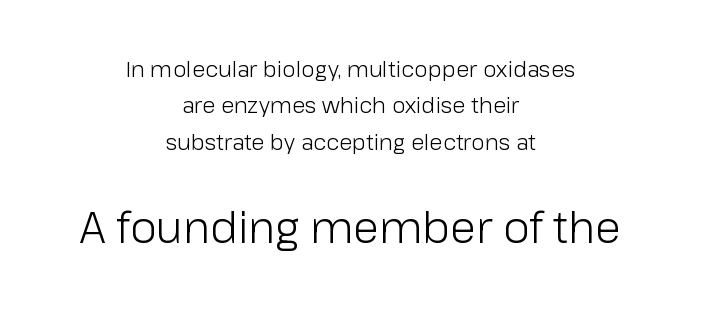
Q: Is the text bold? A: No.
Q: Is the text italic (slanted)? A: No, it is upright.
Q: Is the typeface a serif or a sans-serif typeface? A: Sans-serif.
Q: Is the text underlined? A: No.
Q: How is the paragraph aligned? A: Centered.
Q: Is the spacing between letters normal or unusually wide? A: Normal.
Q: Is the spacing between lines tight, normal or loose? A: Normal.
Q: Which block of text is set in a larger size, the first (top) or the second (bottom)? A: The second (bottom) one.
Q: Width (condensed, normal, or wide)? A: Normal.
Q: Stroke contrast? A: Low.
Q: x-height? A: Medium.
Q: Monospaced? A: No.
